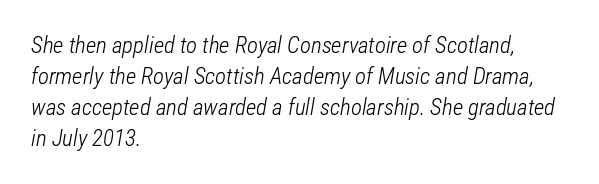
{"italic": "yes", "lean": "right", "slant_degrees": 12, "bold": "no", "underline": "no", "align": "left", "line_spacing": "normal", "line_spacing_ratio": 1.35, "letter_spacing": "normal", "letter_spacing_em": 0.0, "glyph_px": 23}
